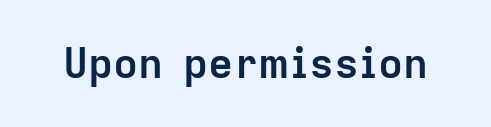
This sample uses a sans-serif face. As a designer I'd log this as weight 700, bold. Students, note that the glyphs here touch the page at normal intervals. Every character sits straight up, as roman type does.
